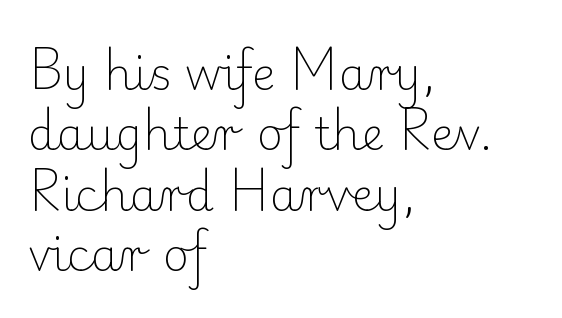
The image shows 45 px light serif type, upright; set left-aligned, normal line spacing (1.34x), normal letter spacing, not underlined; low stroke contrast and a small x-height.
